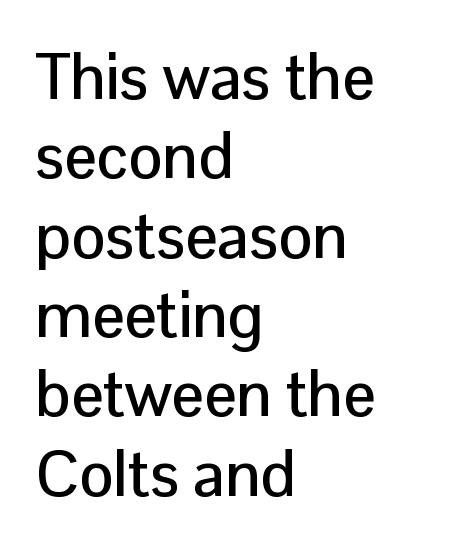
Clear beneath every line of the passage. The letters stand straight up with perfectly vertical stems. Letterform terminals end flat and unadorned throughout the passage. Glyph-to-glyph distance matches everyday printed text. Leftover space on each line is placed entirely after the last word.
